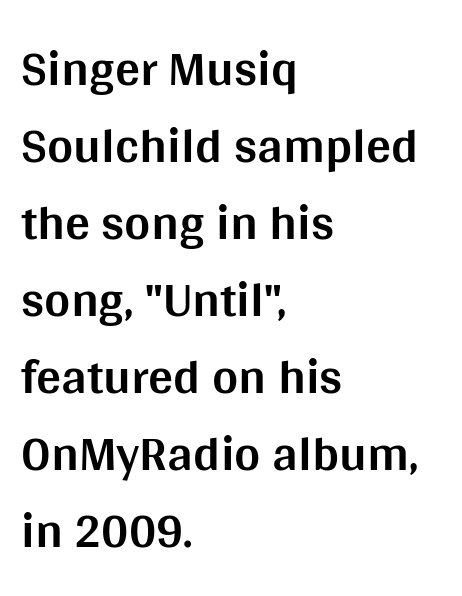
Q: Is the text bold? A: Yes.
Q: Is the text italic (slanted)? A: No, it is upright.
Q: Is the typeface a serif or a sans-serif typeface? A: Sans-serif.
Q: Is the text underlined? A: No.
Q: How is the paragraph aligned? A: Left-aligned.
Q: Is the spacing between letters normal or unusually wide? A: Normal.
Q: Is the spacing between lines tight, normal or loose? A: Normal.
Q: Width (condensed, normal, or wide)? A: Normal.
Q: Stroke contrast? A: Medium.
Q: x-height? A: Large.
Q: Monospaced? A: No.
